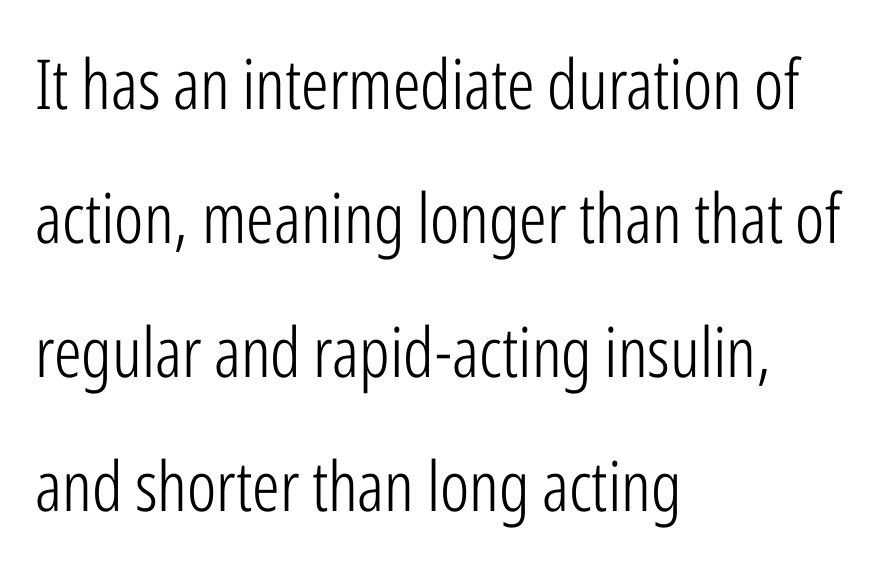
Q: Is the text bold? A: No.
Q: Is the text italic (slanted)? A: No, it is upright.
Q: Is the typeface a serif or a sans-serif typeface? A: Sans-serif.
Q: Is the text underlined? A: No.
Q: How is the paragraph aligned? A: Left-aligned.
Q: Is the spacing between letters normal or unusually wide? A: Normal.
Q: Is the spacing between lines tight, normal or loose? A: Loose.
Q: Width (condensed, normal, or wide)? A: Condensed.
Q: Stroke contrast? A: Low.
Q: x-height? A: Medium.
Q: Monospaced? A: No.
